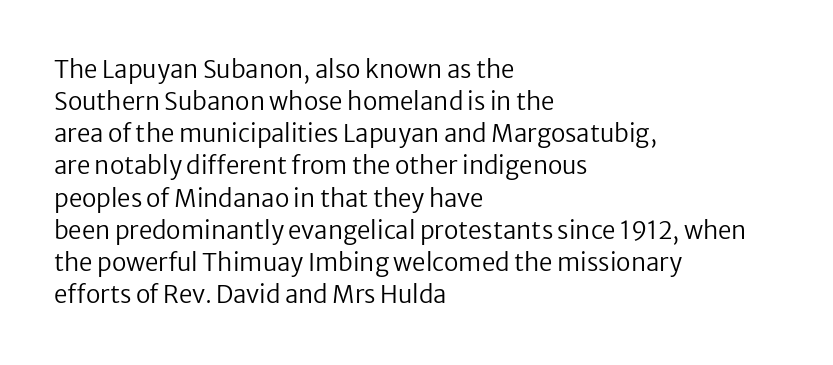
The image shows 24 px text type, upright; set left-aligned, normal line spacing (1.34x), normal letter spacing, not underlined.
